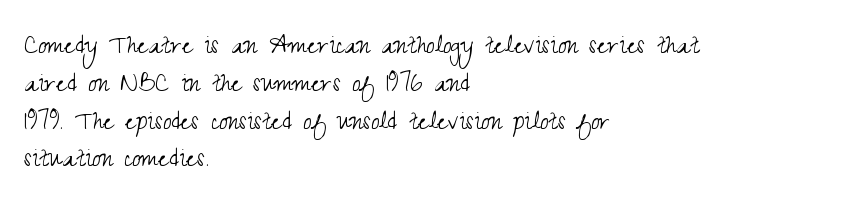
A typesetter would mark this as roman, not italic. Looks like regular typesetting: each glyph gets only the width it needs. A classic flush-left, rag-right setting is used for this passage. Typographically, this falls in the sans-serif category. Stroke mass is kept to a normal reading level or below. Underlining? Definitely not there.
